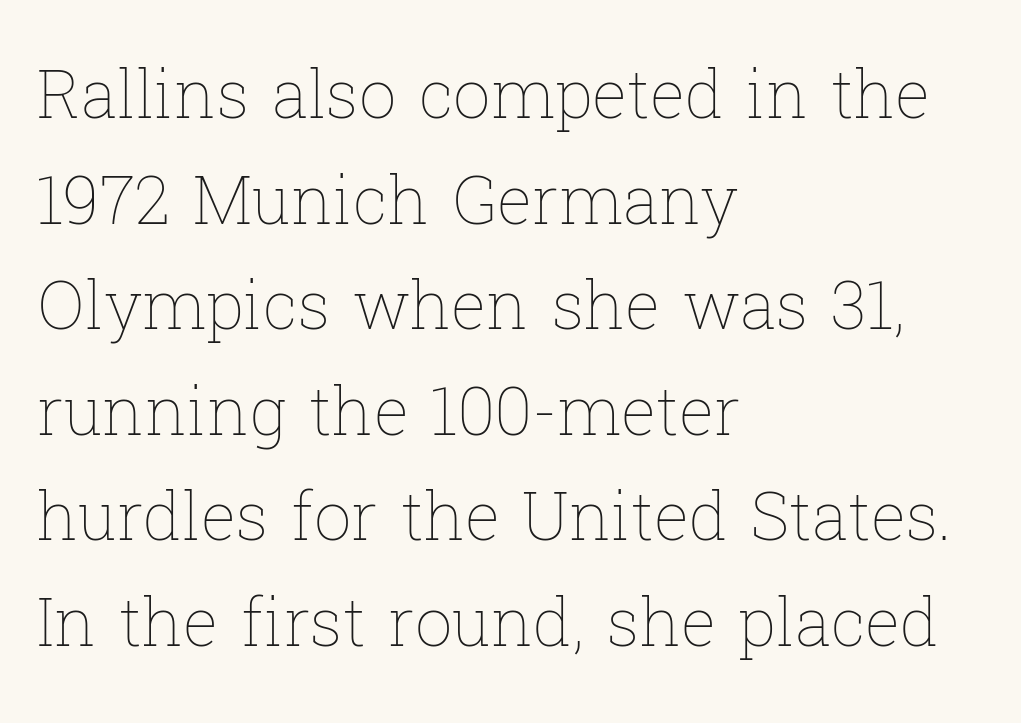
Q: Is the text bold? A: No.
Q: Is the text italic (slanted)? A: No, it is upright.
Q: Is the text underlined? A: No.
Q: How is the paragraph aligned? A: Left-aligned.
Q: Is the spacing between letters normal or unusually wide? A: Normal.
Q: Is the spacing between lines tight, normal or loose? A: Normal.
Q: Width (condensed, normal, or wide)? A: Normal.
Q: Stroke contrast? A: Low.
Q: x-height? A: Medium.
Q: Monospaced? A: No.
